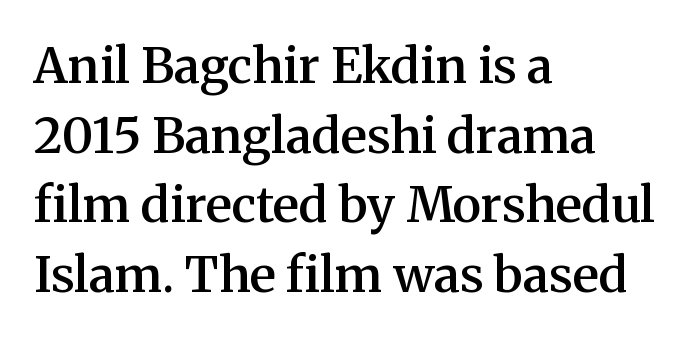
{"serif": "yes", "italic": "no", "bold": "semi", "weight": "semibold", "width": "normal", "stroke_contrast": "medium", "x_height": "medium", "monospaced": "no", "underline": "no", "align": "left", "line_spacing": "normal", "line_spacing_ratio": 1.42, "letter_spacing": "normal", "letter_spacing_em": 0.0, "glyph_px": 49}
